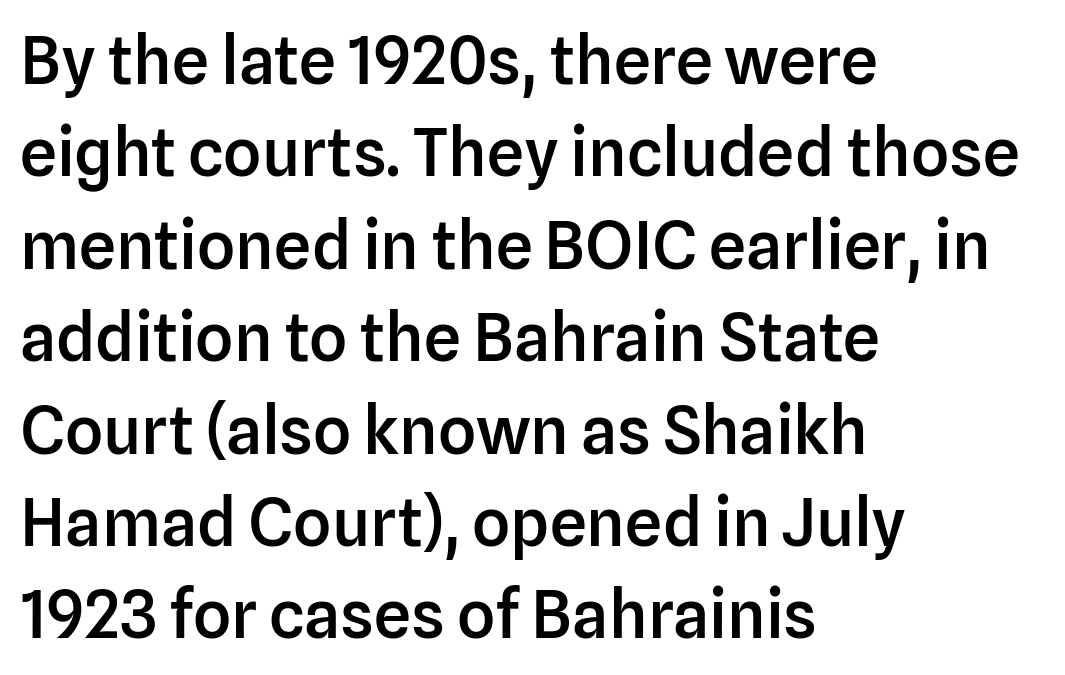
Q: Is the text bold? A: Semi-bold.
Q: Is the text italic (slanted)? A: No, it is upright.
Q: Is the typeface a serif or a sans-serif typeface? A: Sans-serif.
Q: Is the text underlined? A: No.
Q: How is the paragraph aligned? A: Left-aligned.
Q: Is the spacing between letters normal or unusually wide? A: Normal.
Q: Is the spacing between lines tight, normal or loose? A: Normal.
Q: Width (condensed, normal, or wide)? A: Normal.
Q: Stroke contrast? A: Low.
Q: x-height? A: Medium.
Q: Monospaced? A: No.
